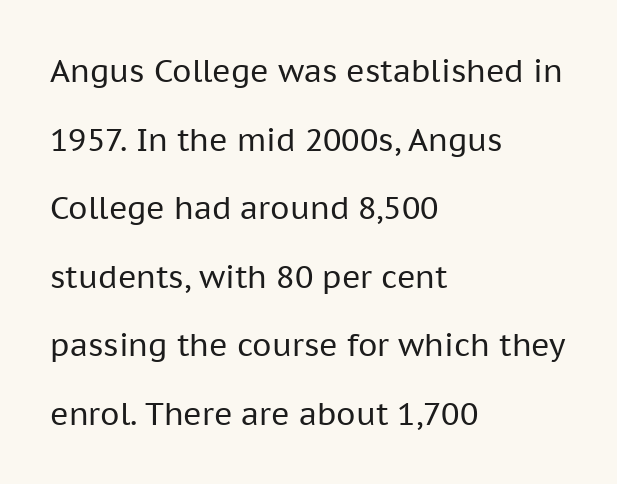
Proportional: the letters do not fall into vertical columns. No extra ink here — the face is not bold. When letters stand straight like this, we call the style roman or upright. These lines keep a tight, regular rhythm from letter to letter. The face used here is a sans, in the tradition of grotesques and geometrics.
